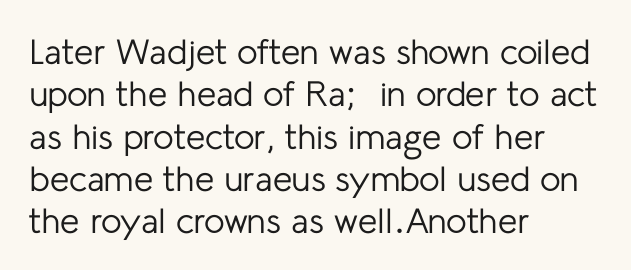
{"serif": "no", "italic": "no", "bold": "no", "weight": "regular", "width": "normal", "stroke_contrast": "low", "x_height": "medium", "monospaced": "no", "underline": "no", "align": "left", "line_spacing_ratio": 1.21, "letter_spacing": "normal", "letter_spacing_em": 0.0, "glyph_px": 35}
